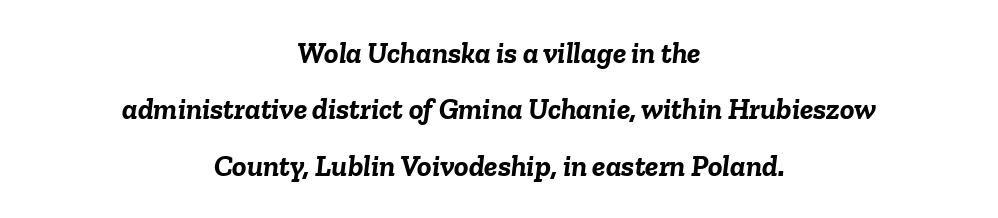
Q: Is the text bold? A: Yes.
Q: Is the text italic (slanted)? A: Yes, it leans right by about 6 degrees.
Q: Is the text underlined? A: No.
Q: How is the paragraph aligned? A: Centered.
Q: Is the spacing between letters normal or unusually wide? A: Normal.
Q: Width (condensed, normal, or wide)? A: Normal.
Q: Stroke contrast? A: Low.
Q: x-height? A: Medium.
Q: Monospaced? A: No.
